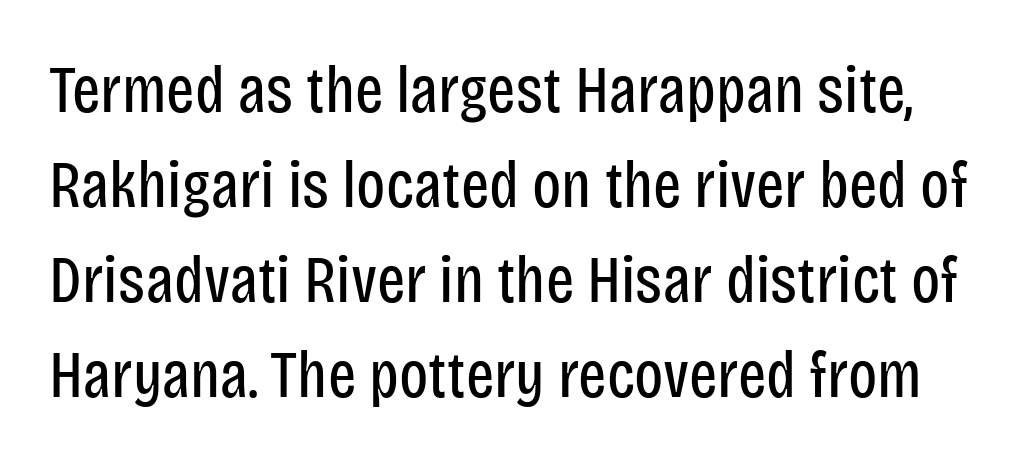
{"serif": "no", "italic": "no", "bold": "no", "weight": "regular", "width": "condensed", "stroke_contrast": "low", "x_height": "large", "monospaced": "no", "underline": "no", "line_spacing": "normal", "line_spacing_ratio": 1.42, "letter_spacing": "normal", "letter_spacing_em": 0.0, "glyph_px": 67}
